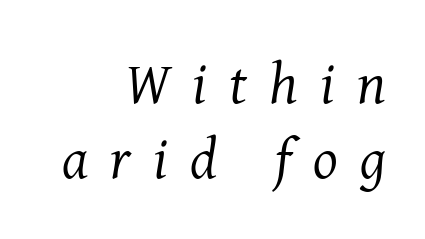
The string is rendered with underlining switched off. Leading matches the norm, producing a regular column. Characters follow at a spacing far wider than the type designer built in. Serifs: yes, visible at the terminals of the letterforms. The font's italic variant was chosen for this text.
